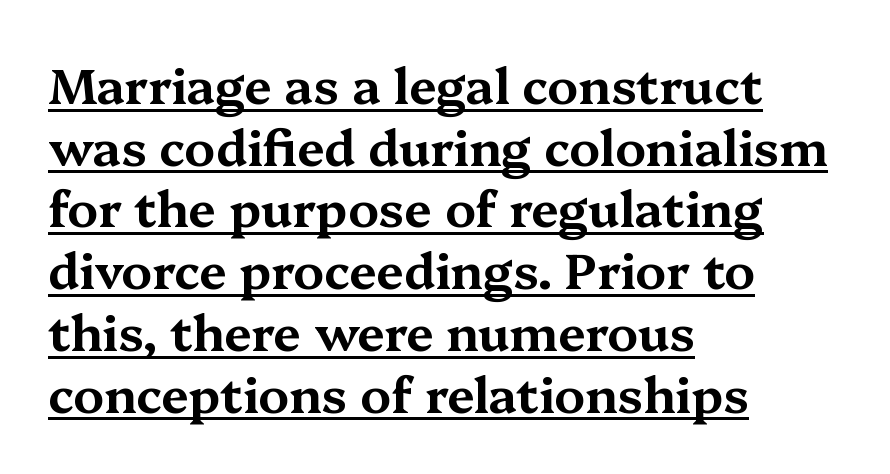
Q: Is the text italic (slanted)? A: No, it is upright.
Q: Is the typeface a serif or a sans-serif typeface? A: Serif.
Q: Is the text underlined? A: Yes.
Q: How is the paragraph aligned? A: Left-aligned.
Q: Is the spacing between letters normal or unusually wide? A: Normal.
Q: Is the spacing between lines tight, normal or loose? A: Normal.
Q: Width (condensed, normal, or wide)? A: Wide.
Q: Stroke contrast? A: Medium.
Q: x-height? A: Medium.
Q: Monospaced? A: No.
